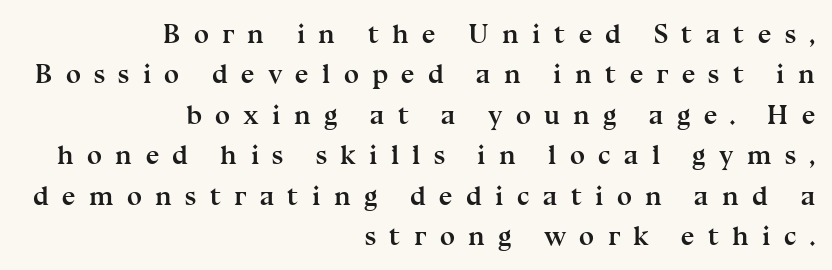
The gaps between neighbouring characters are conspicuously large. Summary of vertical rhythm: regular, with standard interline spacing. Characters remain perfectly vertical along every line. The compositor pushed each line to the right boundary. The foot of each line stays bare and open.
